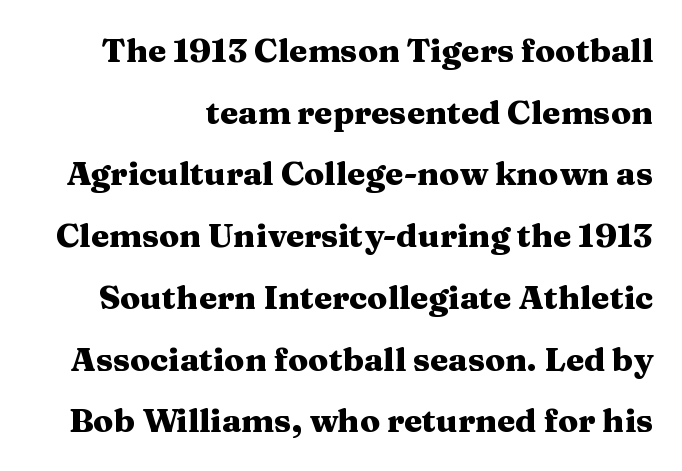
Bold? Absolutely — the strokes are thick and heavy. Underline: absent. Characters remain perfectly vertical along every line. Examine the stroke ends and you'll spot serifs. You could call the tracking neutral — neither tight nor loose.
